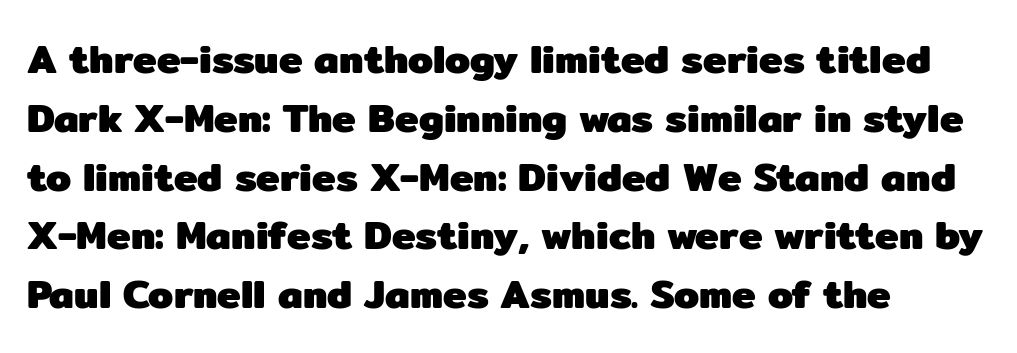
The image shows 40 px heavy sans-serif type, upright; set left-aligned, normal line spacing (1.47x), normal letter spacing, not underlined; low stroke contrast and a medium x-height.
